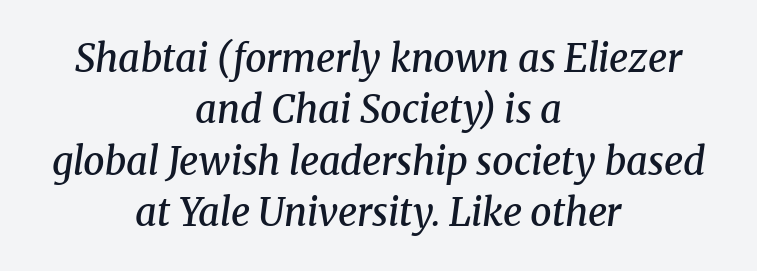
{"serif": "yes", "italic": "yes", "lean": "right", "slant_degrees": 8, "bold": "semi", "weight": "semibold", "width": "normal", "stroke_contrast": "medium", "x_height": "medium", "monospaced": "no", "underline": "no", "align": "center", "line_spacing": "normal", "line_spacing_ratio": 1.35, "letter_spacing": "normal", "letter_spacing_em": 0.0, "glyph_px": 38}
